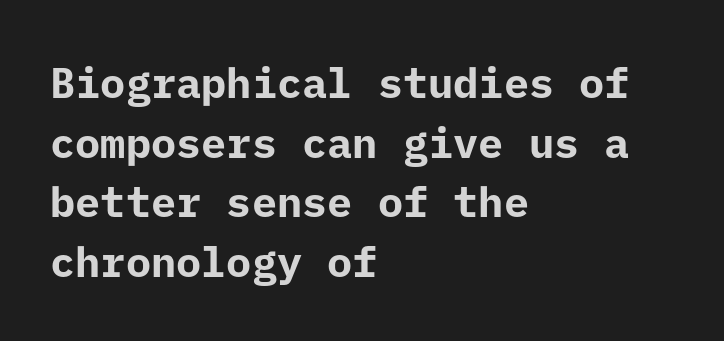
Plenty of ink on the page — the face is bold. Descenders are the only things crossing below the line. Alignment: flush left. Stroke terminals: plain, sans-serif. The font's upright variant was chosen for this text. A typesetter would call this zero additional tracking.
